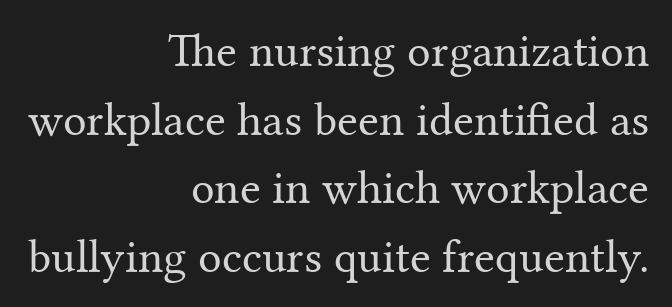
{"serif": "yes", "italic": "no", "bold": "no", "weight": "regular", "width": "normal", "stroke_contrast": "medium", "x_height": "medium", "monospaced": "no", "underline": "no", "align": "right", "line_spacing": "normal", "line_spacing_ratio": 1.46, "letter_spacing": "normal", "letter_spacing_em": 0.0, "glyph_px": 47}
